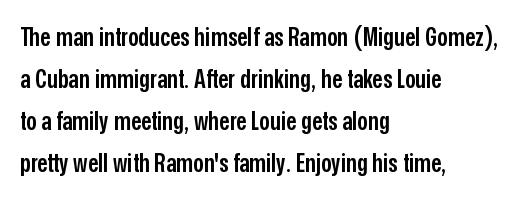
The image shows 26 px text type, upright; set left-aligned, normal line spacing (1.62x), normal letter spacing, not underlined.
